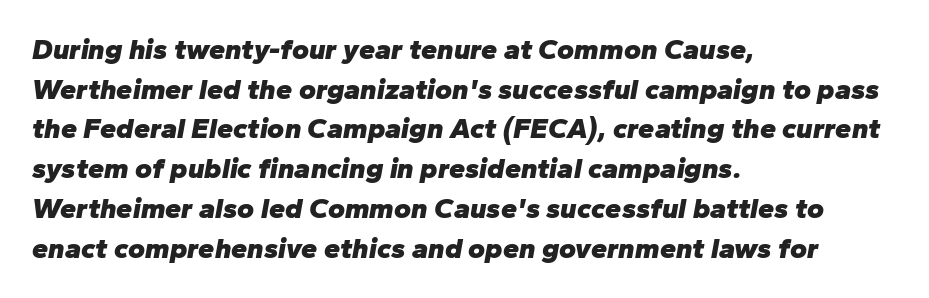
Q: Is the text bold? A: Yes.
Q: Is the text italic (slanted)? A: Yes, it leans right by about 10 degrees.
Q: Is the text underlined? A: No.
Q: How is the paragraph aligned? A: Left-aligned.
Q: Is the spacing between letters normal or unusually wide? A: Normal.
Q: Is the spacing between lines tight, normal or loose? A: Normal.
Q: Width (condensed, normal, or wide)? A: Normal.
Q: Stroke contrast? A: Low.
Q: x-height? A: Medium.
Q: Monospaced? A: No.
